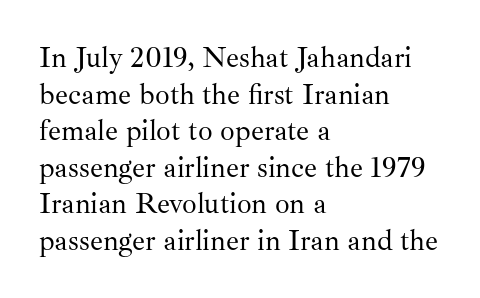
The letters carry serifs — small finishing strokes at the ends of their stems. Do the characters align in a grid? No, the font is proportional. Tall strokes in this sample are plumb rather than angled. Nobody touched the tracking dial on this one.
